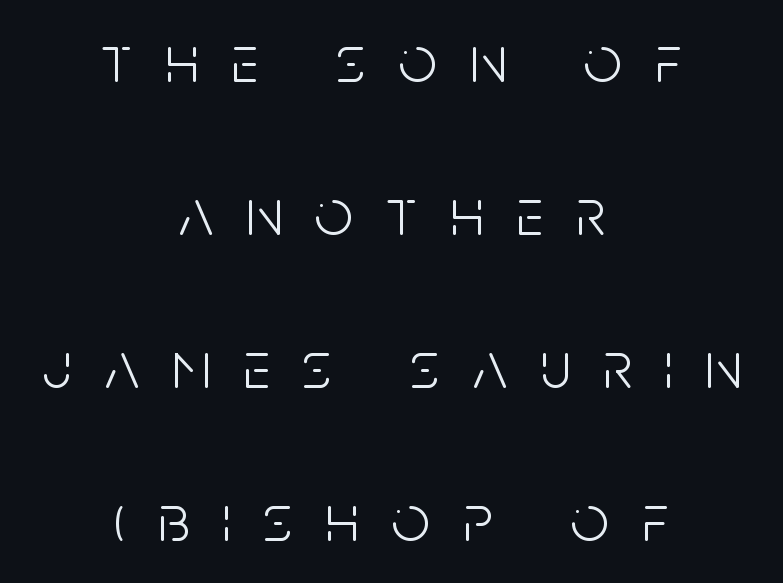
Q: Is the text bold? A: No.
Q: Is the text italic (slanted)? A: No, it is upright.
Q: Is the typeface a serif or a sans-serif typeface? A: Sans-serif.
Q: Is the text underlined? A: No.
Q: How is the paragraph aligned? A: Centered.
Q: Is the spacing between letters normal or unusually wide? A: Unusually wide.
Q: Is the spacing between lines tight, normal or loose? A: Loose.
Q: Width (condensed, normal, or wide)? A: Condensed.
Q: Stroke contrast? A: Low.
Q: x-height? A: Large.
Q: Monospaced? A: No.
